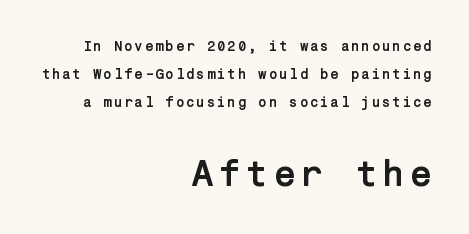
{"serif": "no", "italic": "no", "bold": "yes", "weight": "semibold", "width": "normal", "stroke_contrast": "low", "x_height": "medium", "underline": "no", "align": "right", "line_spacing": "loose", "line_spacing_ratio": 1.99, "larger_block": "second", "size_ratio": 2.64, "glyph_px": 37}
